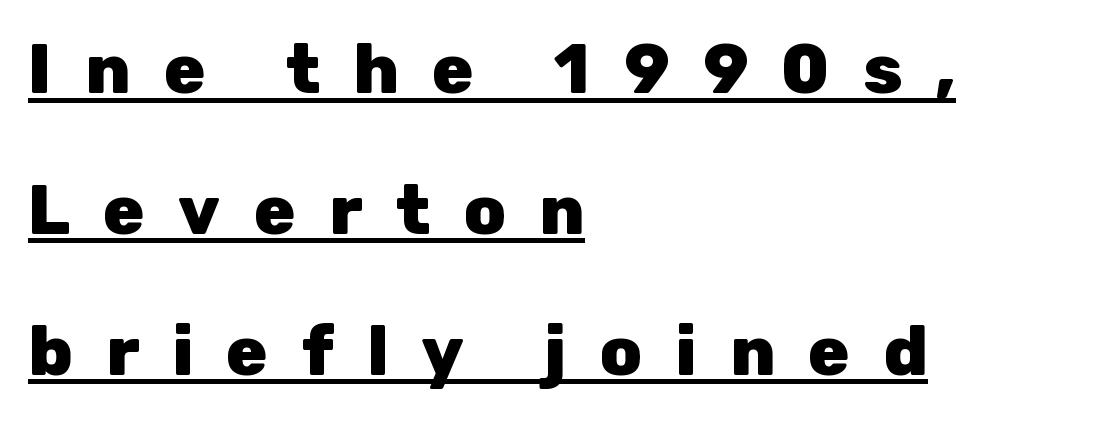
The image shows 69 px heavy sans-serif type, upright; set left-aligned, loose line spacing (2.04x), unusually wide letter spacing (+0.48 em), underlined; low stroke contrast and a medium x-height.
